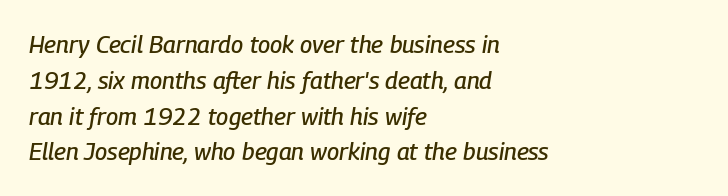
{"italic": "yes", "lean": "right", "slant_degrees": 9, "underline": "no", "align": "left", "line_spacing": "normal", "line_spacing_ratio": 1.49, "letter_spacing": "normal", "letter_spacing_em": 0.0, "glyph_px": 24}
